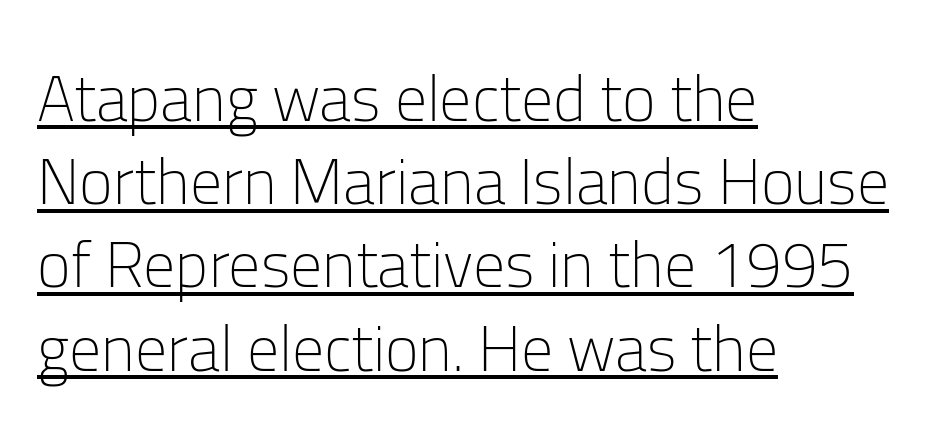
The image shows 64 px light sans-serif type, upright; set left-aligned, normal line spacing (1.3x), normal letter spacing, underlined; low stroke contrast and a medium x-height.
